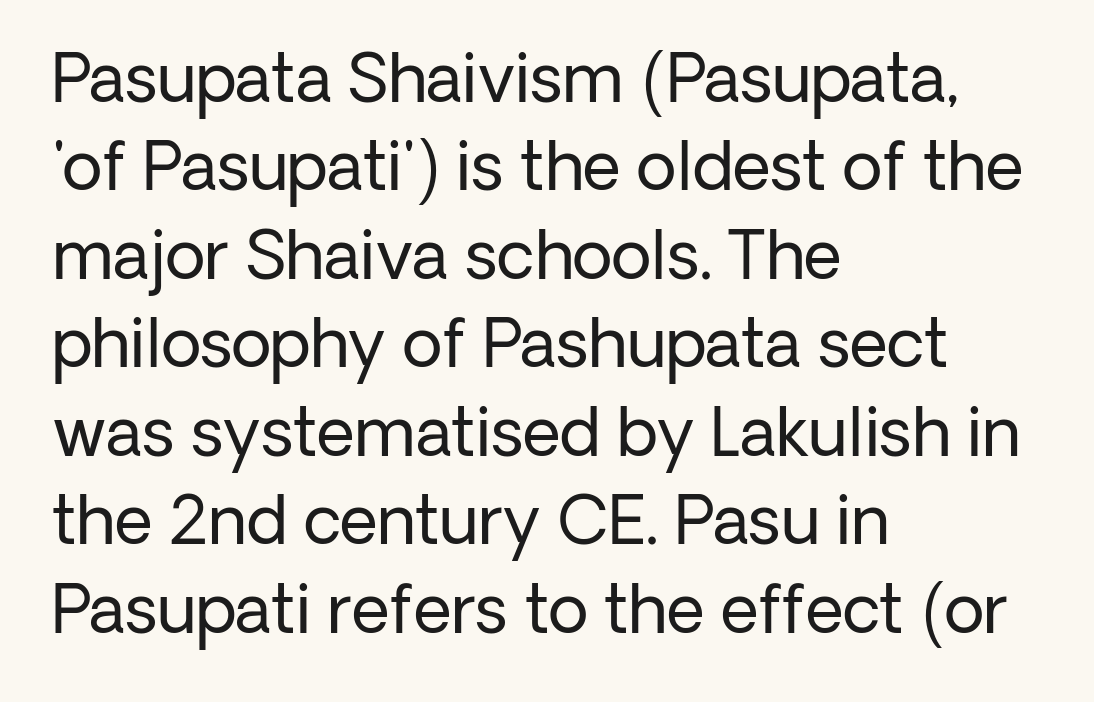
Q: Is the text bold? A: No.
Q: Is the text italic (slanted)? A: No, it is upright.
Q: Is the typeface a serif or a sans-serif typeface? A: Sans-serif.
Q: Is the text underlined? A: No.
Q: How is the paragraph aligned? A: Left-aligned.
Q: Is the spacing between letters normal or unusually wide? A: Normal.
Q: Is the spacing between lines tight, normal or loose? A: Normal.
Q: Width (condensed, normal, or wide)? A: Normal.
Q: Stroke contrast? A: Low.
Q: x-height? A: Medium.
Q: Monospaced? A: No.
